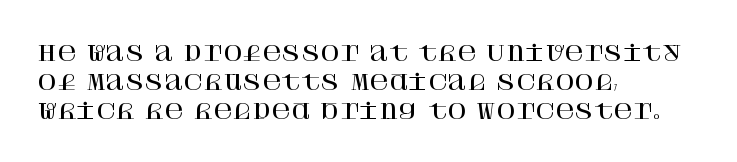
Q: Is the text italic (slanted)? A: No, it is upright.
Q: Is the text underlined? A: No.
Q: How is the paragraph aligned? A: Left-aligned.
Q: Is the spacing between letters normal or unusually wide? A: Normal.
Q: Is the spacing between lines tight, normal or loose? A: Normal.
